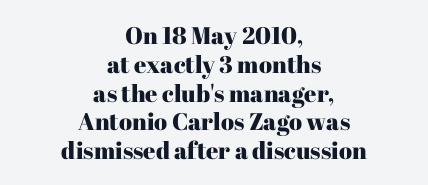
The image shows 24 px text type, upright; set centered, line spacing 1.2x, normal letter spacing, not underlined.
